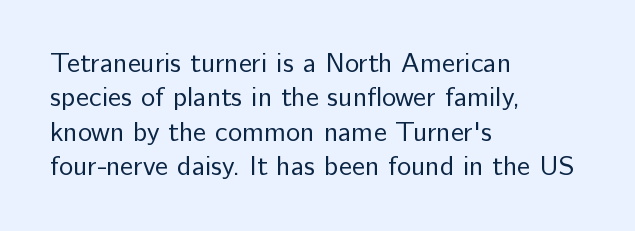
{"italic": "no", "bold": "no", "underline": "no", "align": "left", "line_spacing": "normal", "line_spacing_ratio": 1.27, "letter_spacing": "normal", "letter_spacing_em": 0.0, "glyph_px": 27}
